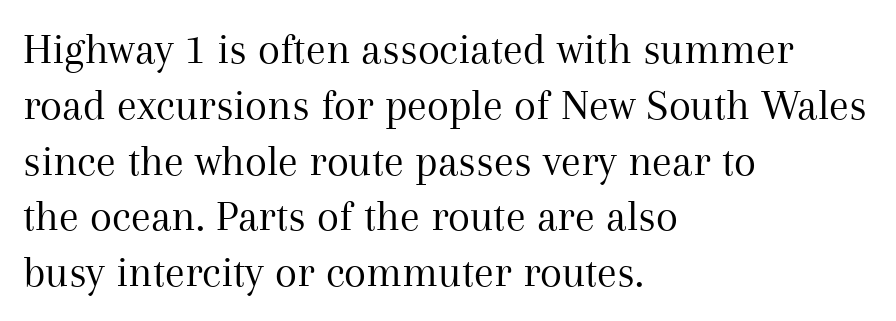
Q: Is the text bold? A: No.
Q: Is the text italic (slanted)? A: No, it is upright.
Q: Is the typeface a serif or a sans-serif typeface? A: Serif.
Q: Is the text underlined? A: No.
Q: How is the paragraph aligned? A: Left-aligned.
Q: Is the spacing between letters normal or unusually wide? A: Normal.
Q: Width (condensed, normal, or wide)? A: Normal.
Q: Stroke contrast? A: Medium.
Q: x-height? A: Medium.
Q: Monospaced? A: No.
